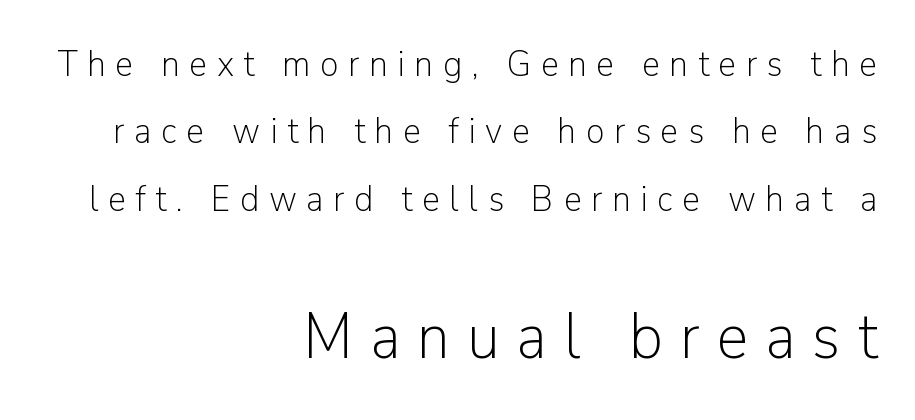
Q: Is the text bold? A: No.
Q: Is the text italic (slanted)? A: No, it is upright.
Q: Is the typeface a serif or a sans-serif typeface? A: Sans-serif.
Q: Is the text underlined? A: No.
Q: How is the paragraph aligned? A: Right-aligned.
Q: Is the spacing between letters normal or unusually wide? A: Unusually wide.
Q: Which block of text is set in a larger size, the first (top) or the second (bottom)? A: The second (bottom) one.
Q: Width (condensed, normal, or wide)? A: Normal.
Q: Stroke contrast? A: Low.
Q: x-height? A: Medium.
Q: Monospaced? A: No.
